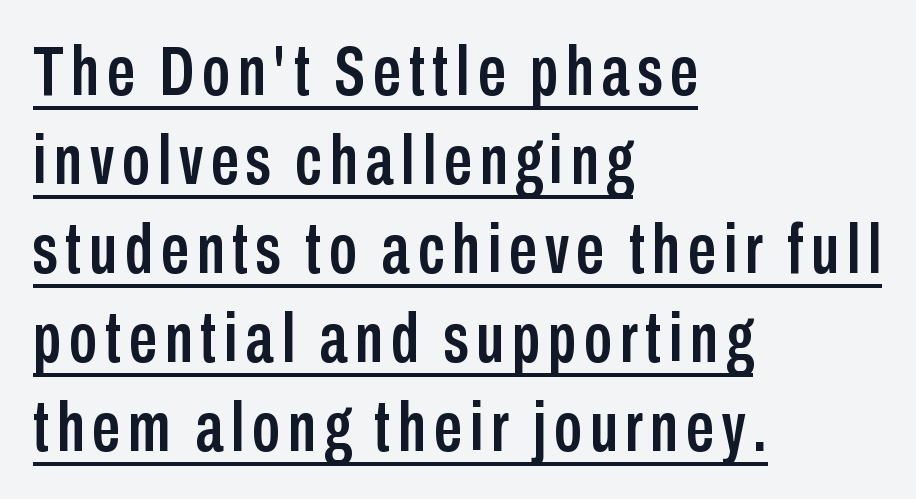
In CSS terms this would be text-align: left. Nope, no serifs anywhere on these letters. Proportional: the letters do not fall into vertical columns. The specimen reads as upright at a glance. The block of text has a typical density, with ordinary space between rows. Does a line run under the words? Yes, clearly.
